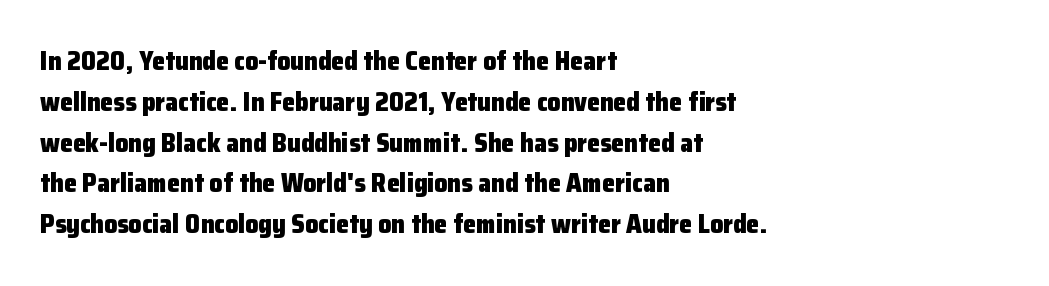
The image shows 26 px bold type, upright; set left-aligned, normal line spacing (1.57x), normal letter spacing, not underlined.
